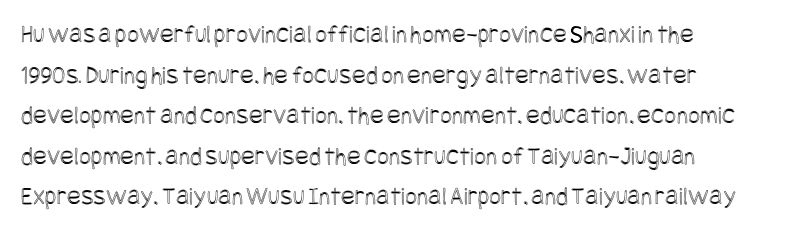
{"italic": "no", "underline": "no", "align": "left", "line_spacing": "normal", "line_spacing_ratio": 1.56, "letter_spacing": "normal", "letter_spacing_em": 0.0, "glyph_px": 26}
